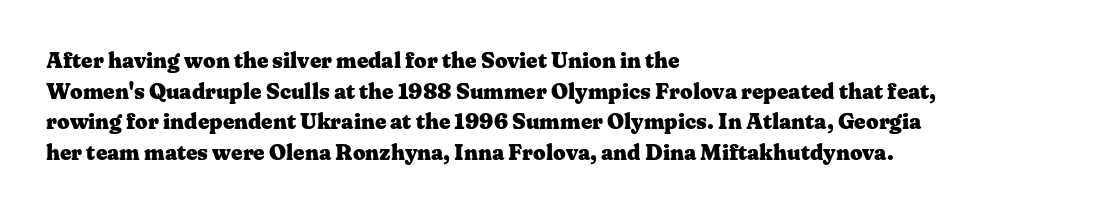
{"italic": "no", "bold": "yes", "underline": "no", "align": "left", "line_spacing": "normal", "line_spacing_ratio": 1.39, "letter_spacing": "normal", "letter_spacing_em": 0.0, "glyph_px": 22}
